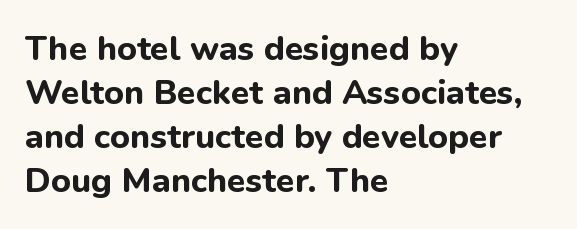
Q: Is the text bold? A: Yes.
Q: Is the text italic (slanted)? A: No, it is upright.
Q: Is the typeface a serif or a sans-serif typeface? A: Sans-serif.
Q: Is the text underlined? A: No.
Q: How is the paragraph aligned? A: Left-aligned.
Q: Is the spacing between letters normal or unusually wide? A: Normal.
Q: Is the spacing between lines tight, normal or loose? A: Normal.
Q: Width (condensed, normal, or wide)? A: Normal.
Q: Stroke contrast? A: Low.
Q: x-height? A: Medium.
Q: Monospaced? A: No.
